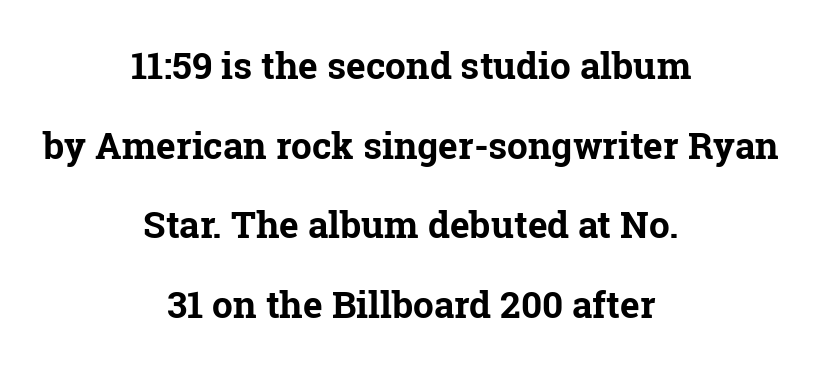
The image shows 37 px bold serif type, upright; set centered, loose line spacing (2.15x), normal letter spacing, not underlined; low stroke contrast and a medium x-height.
